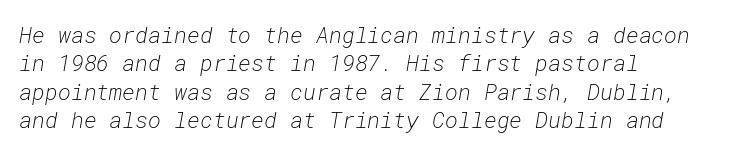
Students, note that the glyphs here touch the page at normal intervals. The passage shown stacks its lines at a standard gap. No heavy texture on the line: the type isn't bold. The lines in this sample share a left origin and differ only in where they stop. Just letters on the line, the space beneath them empty. Characters are canted at an angle relative to the baseline's perpendicular.
